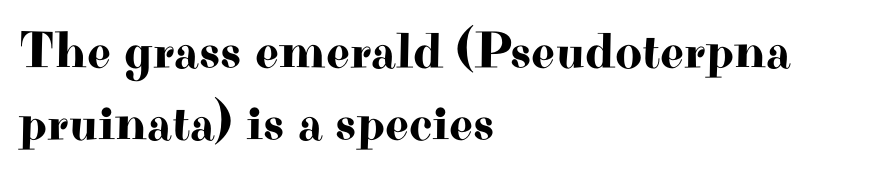
The image shows 52 px wide serif type, upright; set left-aligned, normal line spacing (1.38x), normal letter spacing, not underlined; high stroke contrast and a small x-height.
